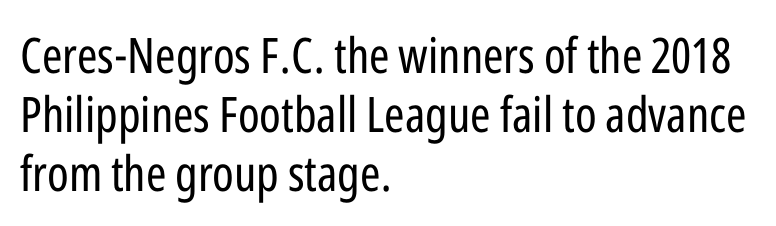
{"serif": "no", "italic": "no", "bold": "no", "weight": "regular", "width": "condensed", "stroke_contrast": "low", "x_height": "medium", "monospaced": "no", "underline": "no", "align": "left", "line_spacing_ratio": 1.2, "letter_spacing": "normal", "letter_spacing_em": 0.0, "glyph_px": 49}
